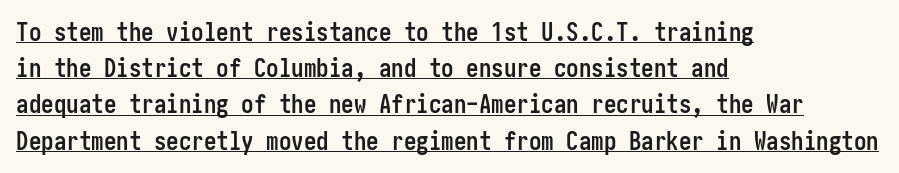
The face used here has the dense, thick strokes of a bold. One glance says typical: line gaps are just what's usual. In terms of posture, this sample is upright. In CSS terms this would be text-align: left.
